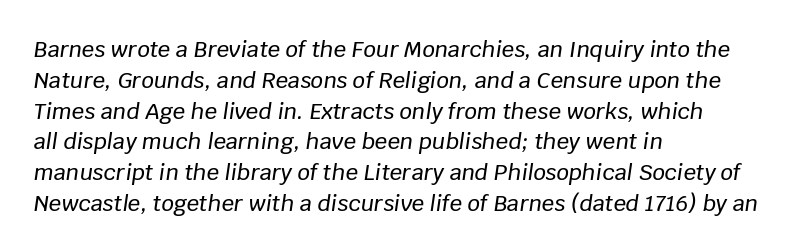
{"italic": "yes", "lean": "right", "slant_degrees": 8, "underline": "no", "align": "left", "line_spacing": "normal", "line_spacing_ratio": 1.4, "letter_spacing": "normal", "letter_spacing_em": 0.0, "glyph_px": 22}
